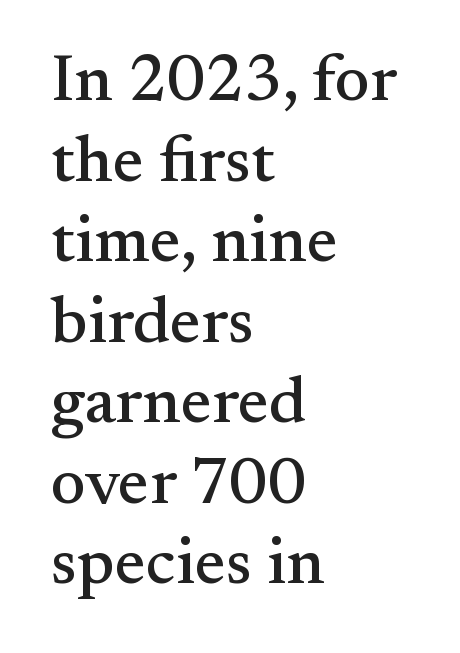
{"serif": "yes", "italic": "no", "width": "normal", "stroke_contrast": "medium", "x_height": "small", "monospaced": "no", "underline": "no", "align": "left", "line_spacing_ratio": 1.22, "letter_spacing": "normal", "letter_spacing_em": 0.0, "glyph_px": 66}
